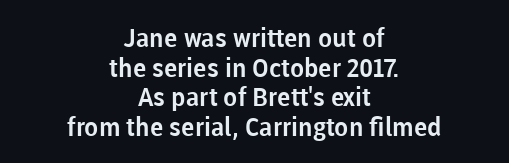
Q: Is the text italic (slanted)? A: No, it is upright.
Q: Is the text underlined? A: No.
Q: How is the paragraph aligned? A: Centered.
Q: Is the spacing between letters normal or unusually wide? A: Normal.
Q: Is the spacing between lines tight, normal or loose? A: Tight.
